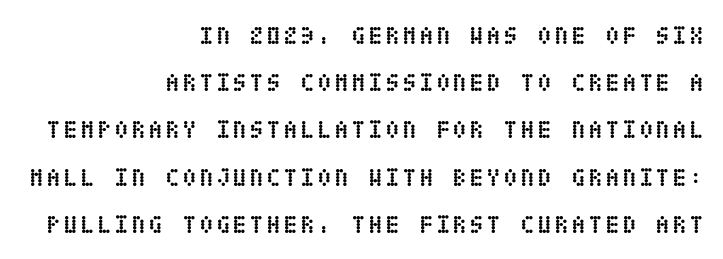
The image shows 25 px bold type, upright; set right-aligned, line spacing 1.89x, not underlined.
